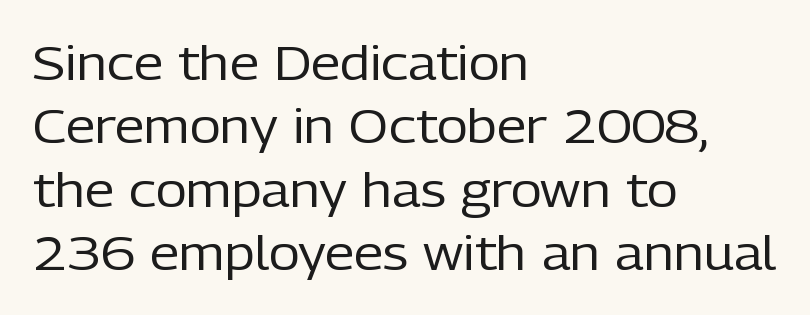
{"serif": "no", "italic": "no", "bold": "no", "weight": "regular", "width": "normal", "stroke_contrast": "low", "x_height": "medium", "monospaced": "no", "underline": "no", "align": "left", "line_spacing": "normal", "line_spacing_ratio": 1.32, "letter_spacing": "normal", "letter_spacing_em": 0.0, "glyph_px": 48}
